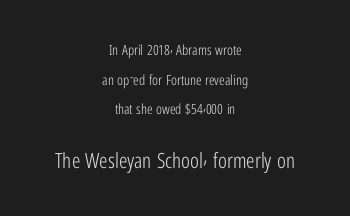
Q: Is the text bold? A: No.
Q: Is the text italic (slanted)? A: No, it is upright.
Q: Is the text underlined? A: No.
Q: How is the paragraph aligned? A: Centered.
Q: Is the spacing between letters normal or unusually wide? A: Normal.
Q: Is the spacing between lines tight, normal or loose? A: Loose.
Q: Which block of text is set in a larger size, the first (top) or the second (bottom)? A: The second (bottom) one.
